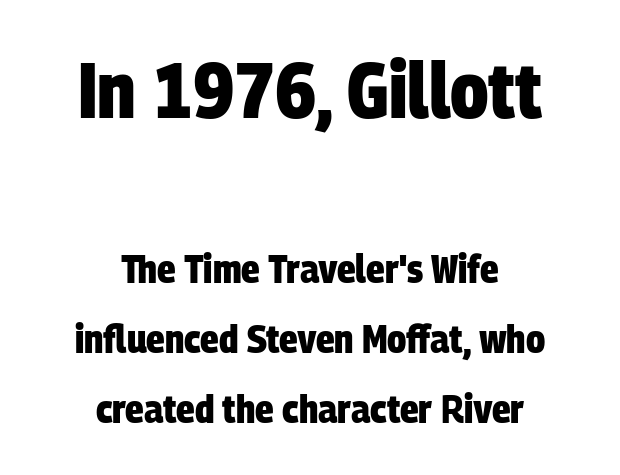
These lines are centered, leaving both edges ragged. Strong, thick strokes mark this as bold type. The initial chunk of copy outweighs the following chunk in type size. Unlike a traditional serif, this face leaves its strokes unadorned.
